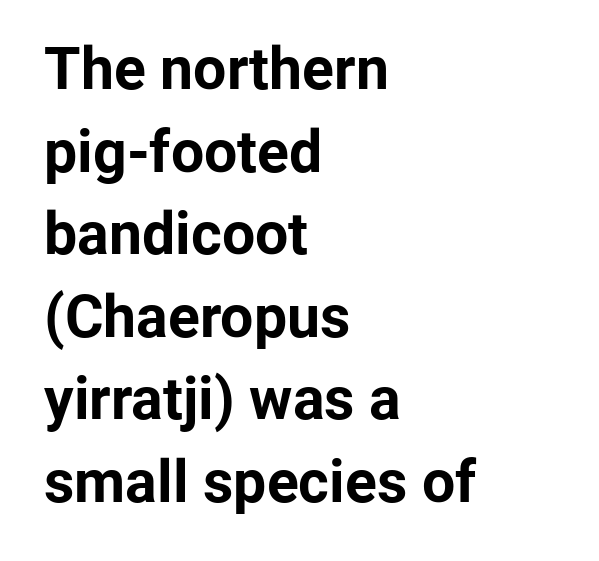
The image shows 59 px bold sans-serif type, upright; set left-aligned, normal line spacing (1.4x), normal letter spacing, not underlined; low stroke contrast and a medium x-height.
